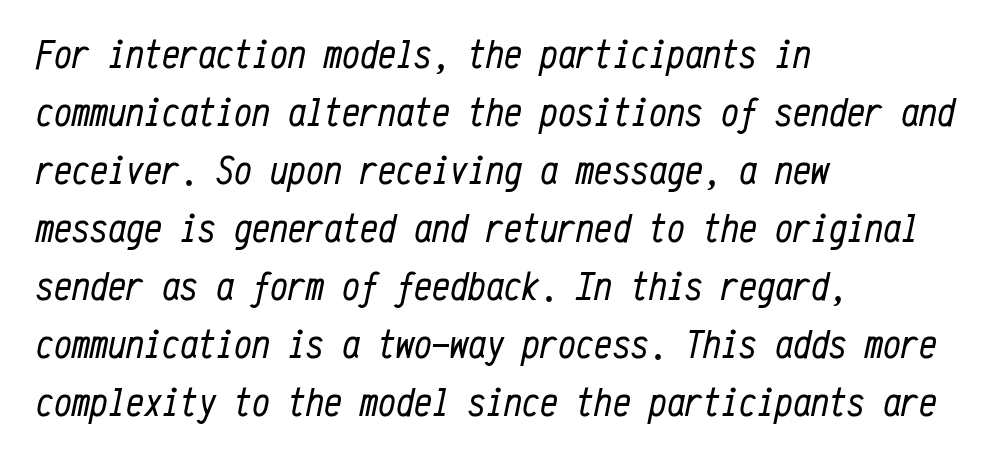
Q: Is the text bold? A: No.
Q: Is the text italic (slanted)? A: Yes, it leans right by about 12 degrees.
Q: Is the text underlined? A: No.
Q: How is the paragraph aligned? A: Left-aligned.
Q: Is the spacing between letters normal or unusually wide? A: Normal.
Q: Is the spacing between lines tight, normal or loose? A: Normal.
Q: Width (condensed, normal, or wide)? A: Condensed.
Q: Stroke contrast? A: Low.
Q: x-height? A: Medium.
Q: Monospaced? A: Yes.
